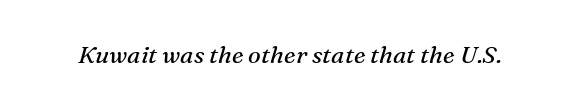
Look at the tracking — it's just the regular setting, nothing added. Quick note: italic. Words float on clear page, feet unadorned. On a weight scale, this lands at 450 or below.
